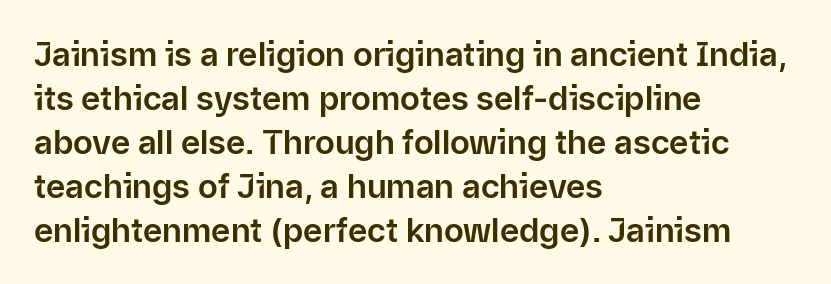
The image shows 33 px sans-serif type, upright; set left-aligned, normal line spacing (1.33x), normal letter spacing, not underlined; low stroke contrast and a medium x-height.
